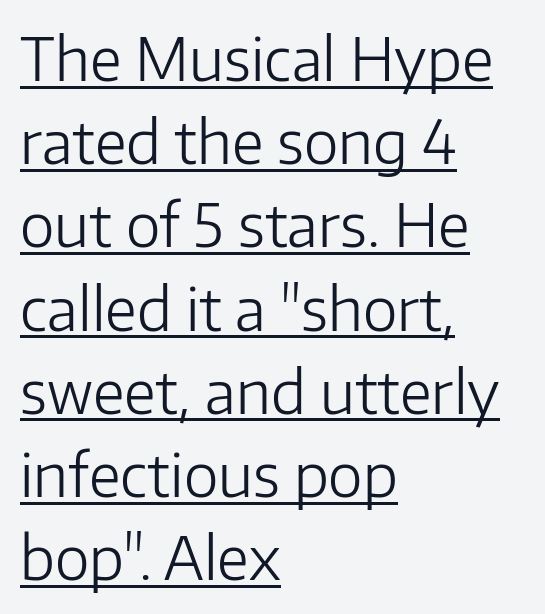
Stem width sits at or under what a default text font uses. A sans-serif font was chosen for this passage. The letters advance in unequal steps, a hallmark of proportional type. Look at the tracking — it's just the regular setting, nothing added. Horizontal alignment here is leftward, the default for most running prose. Compared with undecorated copy, this sample adds a rule below the words.
